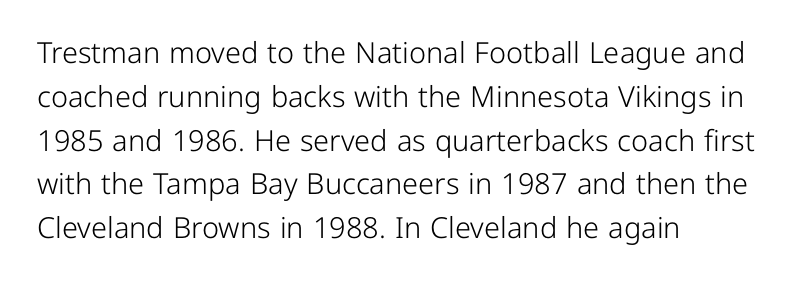
Q: Is the text bold? A: No.
Q: Is the text italic (slanted)? A: No, it is upright.
Q: Is the typeface a serif or a sans-serif typeface? A: Sans-serif.
Q: Is the text underlined? A: No.
Q: How is the paragraph aligned? A: Left-aligned.
Q: Is the spacing between letters normal or unusually wide? A: Normal.
Q: Is the spacing between lines tight, normal or loose? A: Normal.
Q: Width (condensed, normal, or wide)? A: Normal.
Q: Stroke contrast? A: Low.
Q: x-height? A: Medium.
Q: Monospaced? A: No.
